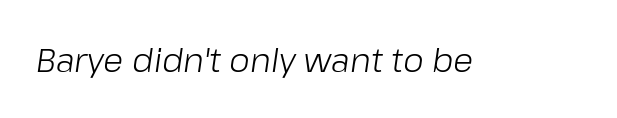
Q: Is the text bold? A: No.
Q: Is the text italic (slanted)? A: Yes, it leans right by about 8 degrees.
Q: Is the text underlined? A: No.
Q: Is the spacing between letters normal or unusually wide? A: Normal.
Q: Width (condensed, normal, or wide)? A: Normal.
Q: Stroke contrast? A: Low.
Q: x-height? A: Medium.
Q: Monospaced? A: No.
